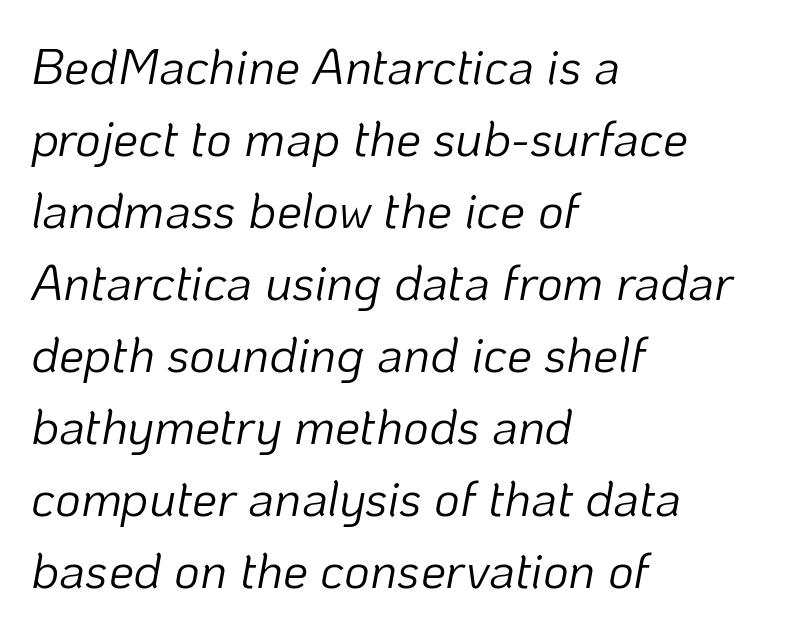
Q: Is the text bold? A: No.
Q: Is the text italic (slanted)? A: Yes, it leans right by about 10 degrees.
Q: Is the text underlined? A: No.
Q: How is the paragraph aligned? A: Left-aligned.
Q: Is the spacing between letters normal or unusually wide? A: Normal.
Q: Is the spacing between lines tight, normal or loose? A: Normal.
Q: Width (condensed, normal, or wide)? A: Normal.
Q: Stroke contrast? A: Low.
Q: x-height? A: Medium.
Q: Monospaced? A: No.
